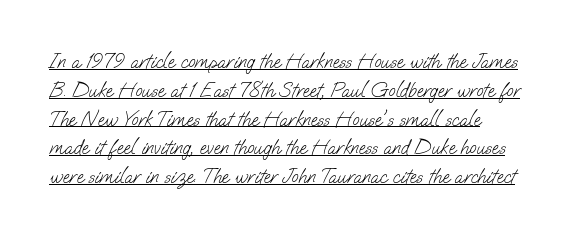
The characters are drawn with everyday or finer stroke widths. There is no visible air inserted between adjacent glyphs. The face used here appears with an underline applied. This block has exactly the height ordinary leading produces.
